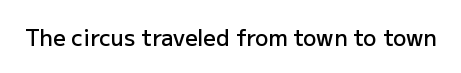
{"italic": "no", "bold": "semi", "underline": "no", "letter_spacing": "normal", "letter_spacing_em": 0.0, "glyph_px": 22}
